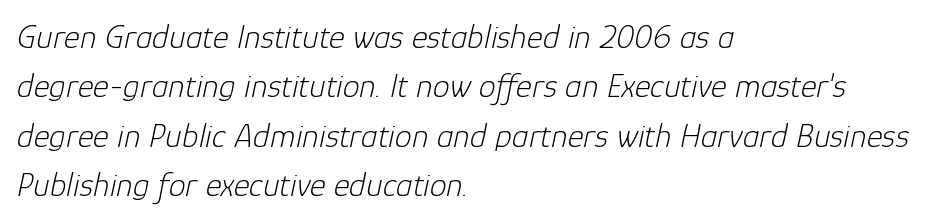
{"italic": "yes", "lean": "right", "slant_degrees": 12, "bold": "no", "weight": "light", "width": "normal", "stroke_contrast": "low", "x_height": "medium", "monospaced": "no", "underline": "no", "align": "left", "line_spacing": "normal", "line_spacing_ratio": 1.45, "letter_spacing": "normal", "letter_spacing_em": 0.0, "glyph_px": 34}
